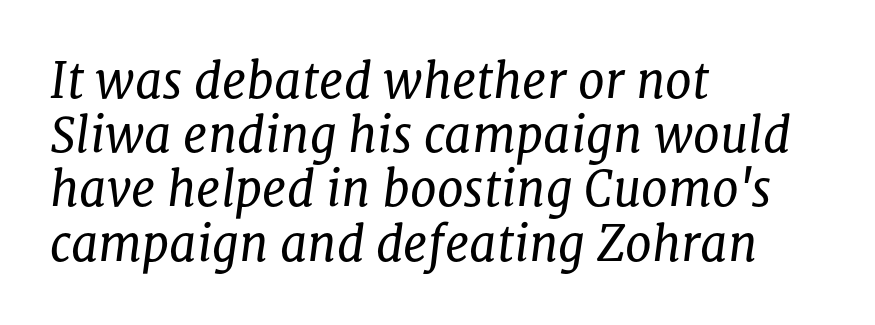
Q: Is the text bold? A: No.
Q: Is the text italic (slanted)? A: Yes, it leans right by about 8 degrees.
Q: Is the typeface a serif or a sans-serif typeface? A: Serif.
Q: Is the text underlined? A: No.
Q: How is the paragraph aligned? A: Left-aligned.
Q: Is the spacing between letters normal or unusually wide? A: Normal.
Q: Is the spacing between lines tight, normal or loose? A: Tight.
Q: Width (condensed, normal, or wide)? A: Normal.
Q: Stroke contrast? A: Low.
Q: x-height? A: Medium.
Q: Monospaced? A: No.
